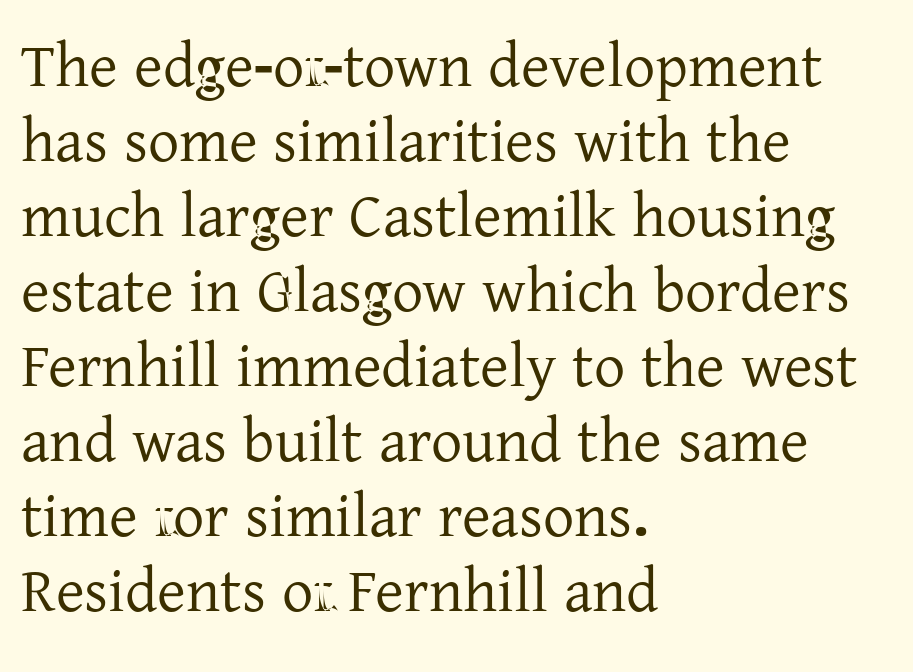
Q: Is the text italic (slanted)? A: No, it is upright.
Q: Is the typeface a serif or a sans-serif typeface? A: Serif.
Q: Is the text underlined? A: No.
Q: How is the paragraph aligned? A: Left-aligned.
Q: Is the spacing between letters normal or unusually wide? A: Normal.
Q: Width (condensed, normal, or wide)? A: Normal.
Q: Stroke contrast? A: Low.
Q: x-height? A: Medium.
Q: Monospaced? A: No.
